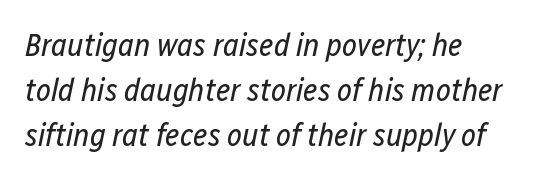
The rendering anchors every line to the left-hand side. A clean baseline with only descenders dipping below it. Caption: face not bold, strokes unweighted. Italic: yes, the glyphs are oblique.
